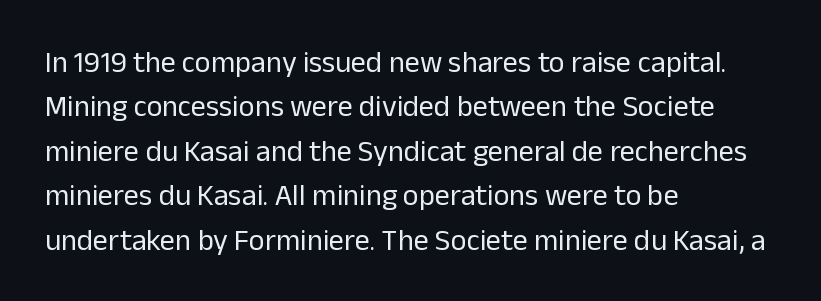
{"serif": "no", "italic": "no", "bold": "no", "weight": "regular", "width": "normal", "stroke_contrast": "low", "x_height": "medium", "monospaced": "no", "underline": "no", "align": "left", "line_spacing": "normal", "line_spacing_ratio": 1.48, "letter_spacing": "normal", "letter_spacing_em": 0.0, "glyph_px": 30}
